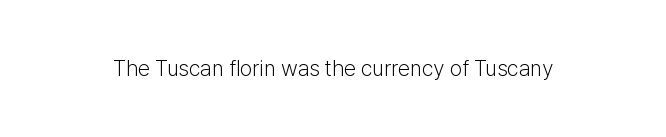
The space directly below the letters is spotless. Quick note: not italic, upright. The line texture is even and compact thanks to regular tracking. These glyphs show unthickened strokes, regular width or finer.
